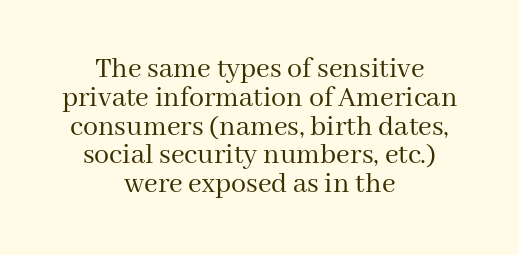
Q: Is the text bold? A: No.
Q: Is the text italic (slanted)? A: No, it is upright.
Q: Is the typeface a serif or a sans-serif typeface? A: Serif.
Q: Is the text underlined? A: No.
Q: How is the paragraph aligned? A: Centered.
Q: Is the spacing between letters normal or unusually wide? A: Normal.
Q: Is the spacing between lines tight, normal or loose? A: Tight.
Q: Width (condensed, normal, or wide)? A: Normal.
Q: Stroke contrast? A: Medium.
Q: x-height? A: Medium.
Q: Monospaced? A: No.
